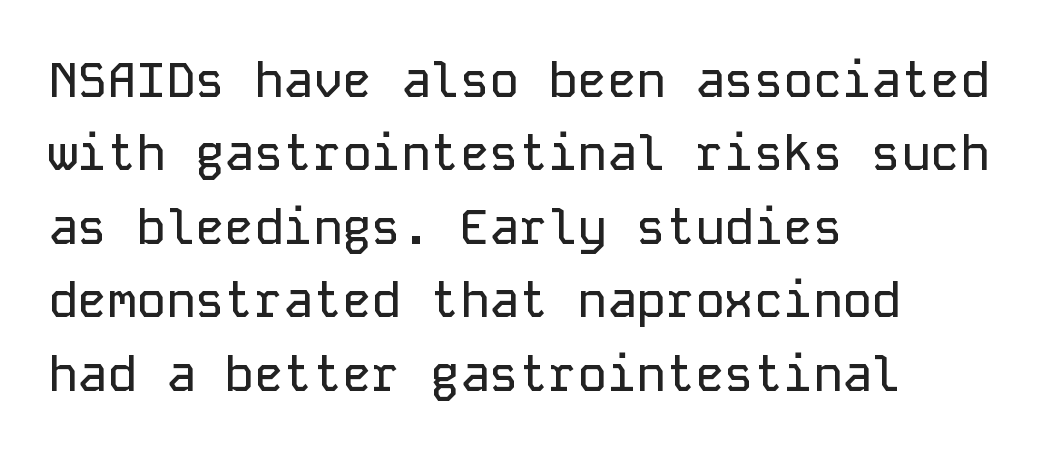
The image shows 49 px sans-serif type, upright, monospaced; set left-aligned, normal line spacing (1.5x), normal letter spacing, not underlined; low stroke contrast and a medium x-height.
